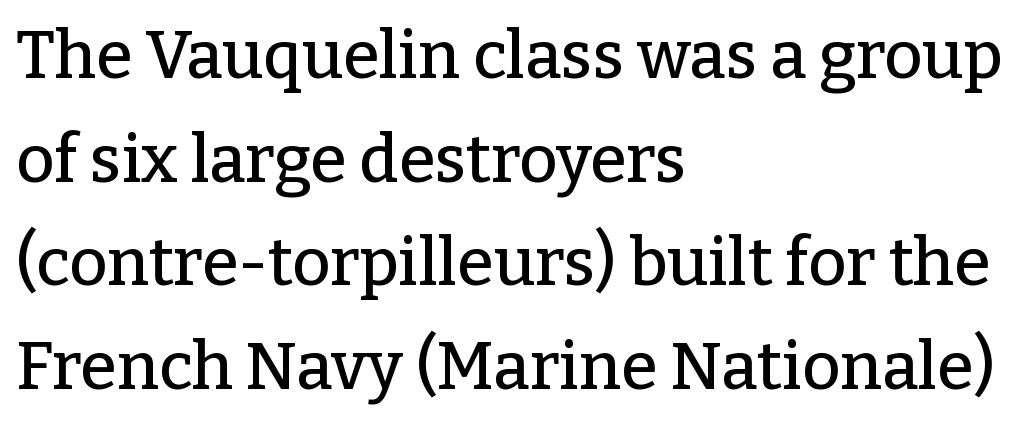
The image shows 66 px serif type, upright; set left-aligned, normal line spacing (1.57x), normal letter spacing, not underlined; low stroke contrast and a medium x-height.
